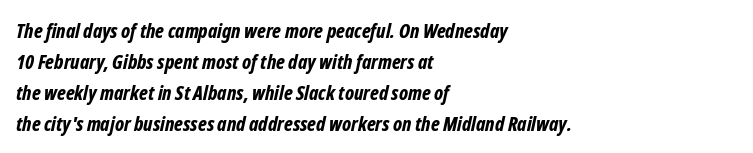
The image shows 20 px bold type, italic (leaning right); set left-aligned, normal line spacing (1.55x), normal letter spacing, not underlined.
